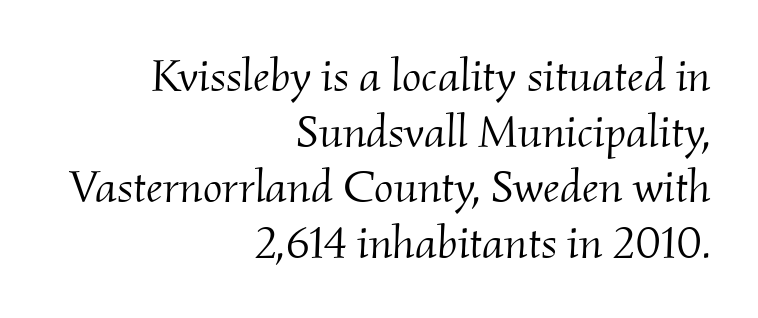
Q: Is the text bold? A: No.
Q: Is the text italic (slanted)? A: Yes, it leans right by about 2 degrees.
Q: Is the typeface a serif or a sans-serif typeface? A: Serif.
Q: Is the text underlined? A: No.
Q: How is the paragraph aligned? A: Right-aligned.
Q: Is the spacing between letters normal or unusually wide? A: Normal.
Q: Width (condensed, normal, or wide)? A: Normal.
Q: Stroke contrast? A: Medium.
Q: x-height? A: Small.
Q: Monospaced? A: No.
